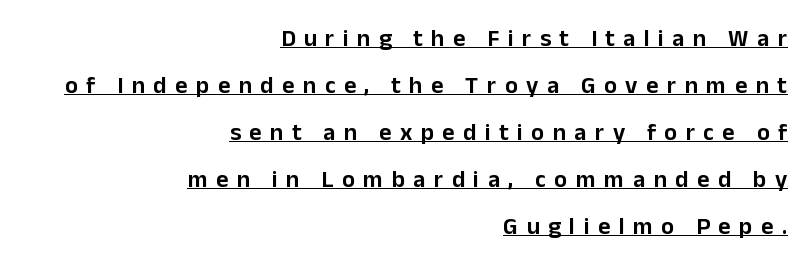
The image shows 24 px text type, upright; set right-aligned, loose line spacing (1.96x), unusually wide letter spacing (+0.35 em), underlined.
